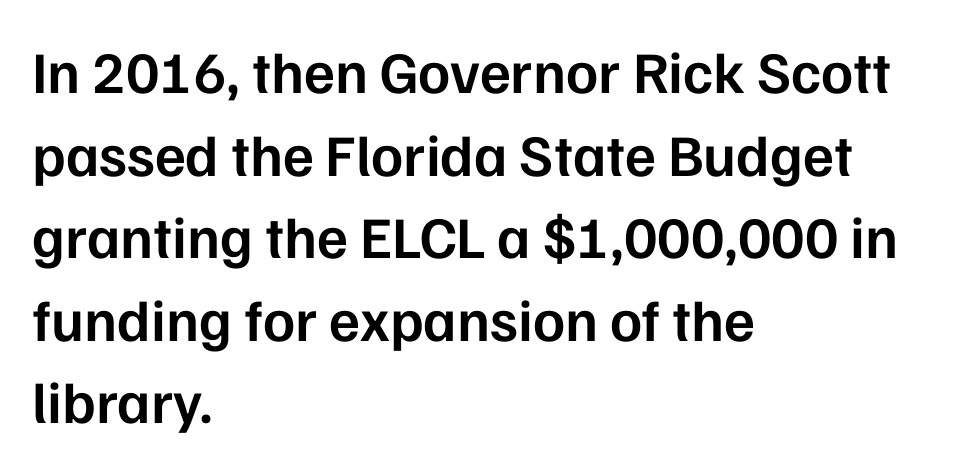
Q: Is the text bold? A: Semi-bold.
Q: Is the text italic (slanted)? A: No, it is upright.
Q: Is the typeface a serif or a sans-serif typeface? A: Sans-serif.
Q: Is the text underlined? A: No.
Q: How is the paragraph aligned? A: Left-aligned.
Q: Is the spacing between letters normal or unusually wide? A: Normal.
Q: Is the spacing between lines tight, normal or loose? A: Normal.
Q: Width (condensed, normal, or wide)? A: Normal.
Q: Stroke contrast? A: Low.
Q: x-height? A: Medium.
Q: Monospaced? A: No.
